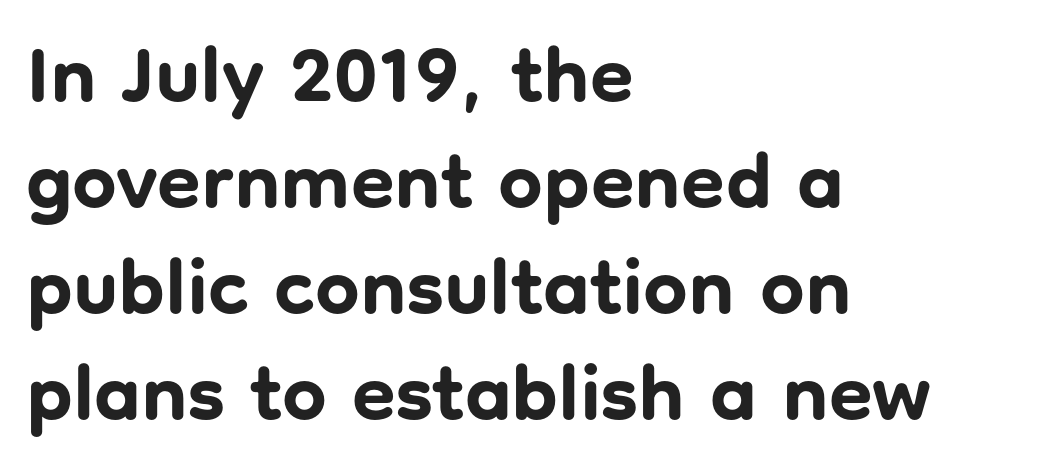
The image shows 79 px bold sans-serif type, upright; set left-aligned, normal line spacing (1.34x), normal letter spacing, not underlined; low stroke contrast and a medium x-height.
